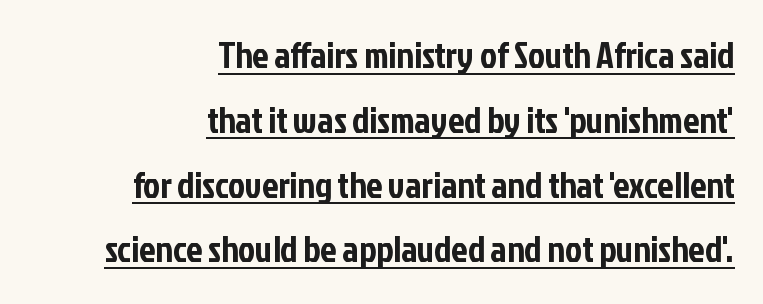
Caption: standard tracking, unaltered. To sum up the face: it is a sans, with no serifs. These lines stack with their right ends in a neat column. The specimen reads as upright at a glance. This sample has the flowing, uneven cadence of proportional lettering.
